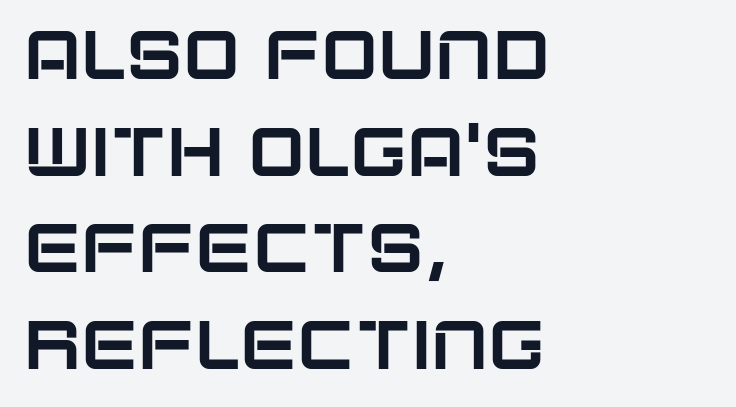
Note: no serifs on the glyphs. Standard letterfit; no display-style spreading of the glyphs. Every stem runs plumb, perpendicular to the baseline. Line spacing here is normal.
